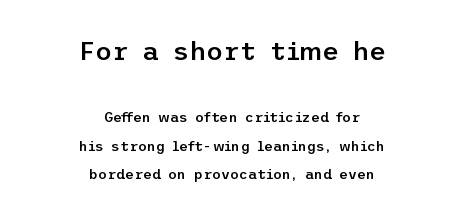
You can tell it's not italic because the verticals are truly vertical. Bigger letters appear in the top chunk; the bottom chunk is reduced. What stands out about the letter spacing? Nothing — it is the standard amount. Line spacing here is loose. This rendering features lettering with no underline.
